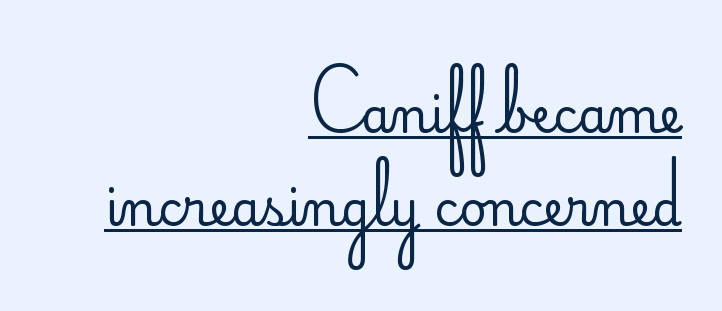
Q: Is the text bold? A: No.
Q: Is the text italic (slanted)? A: No, it is upright.
Q: Is the typeface a serif or a sans-serif typeface? A: Sans-serif.
Q: Is the text underlined? A: Yes.
Q: How is the paragraph aligned? A: Right-aligned.
Q: Is the spacing between letters normal or unusually wide? A: Normal.
Q: Is the spacing between lines tight, normal or loose? A: Loose.
Q: Width (condensed, normal, or wide)? A: Normal.
Q: Stroke contrast? A: Low.
Q: x-height? A: Small.
Q: Monospaced? A: No.
